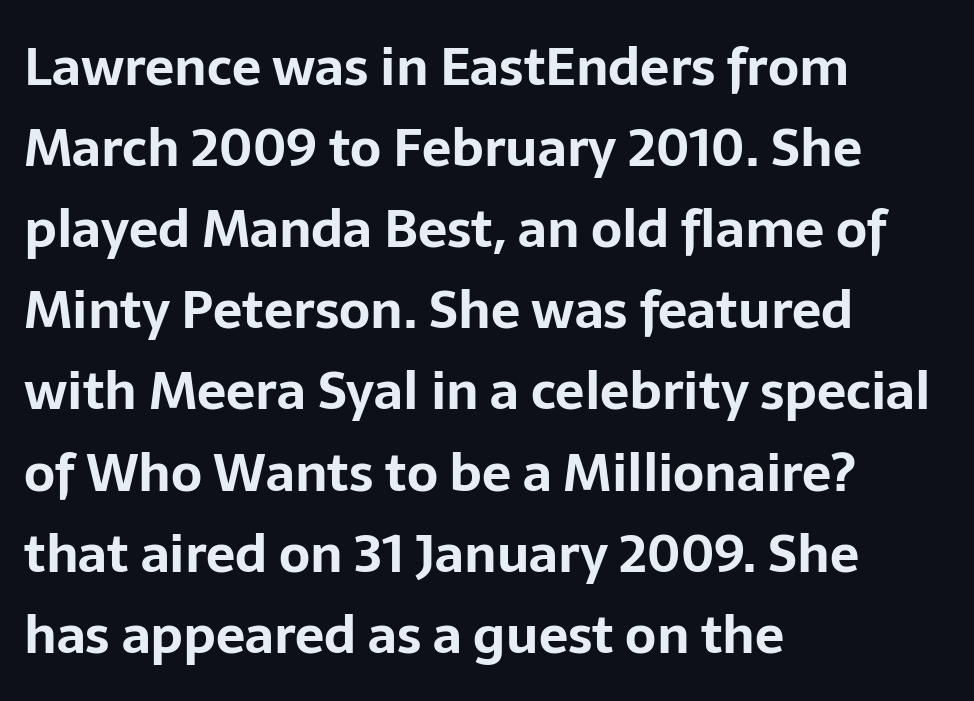
The image shows 52 px bold sans-serif type, upright; set left-aligned, normal line spacing (1.56x), normal letter spacing, not underlined; low stroke contrast and a medium x-height.
